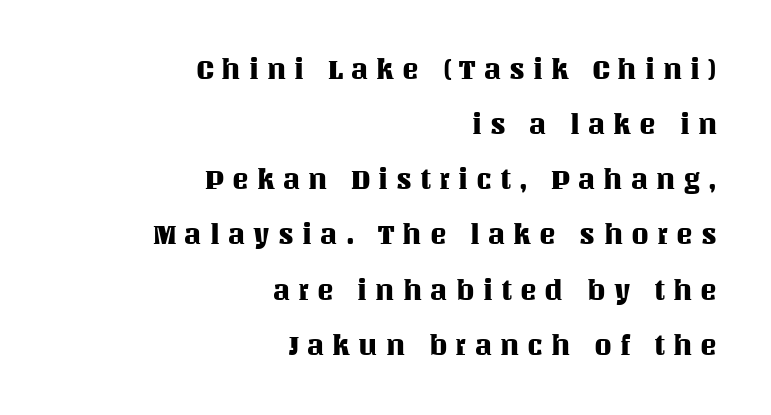
Q: Is the text italic (slanted)? A: No, it is upright.
Q: Is the text underlined? A: No.
Q: How is the paragraph aligned? A: Right-aligned.
Q: Is the spacing between letters normal or unusually wide? A: Unusually wide.
Q: Is the spacing between lines tight, normal or loose? A: Loose.
Q: Width (condensed, normal, or wide)? A: Normal.
Q: Stroke contrast? A: Medium.
Q: x-height? A: Large.
Q: Monospaced? A: No.
